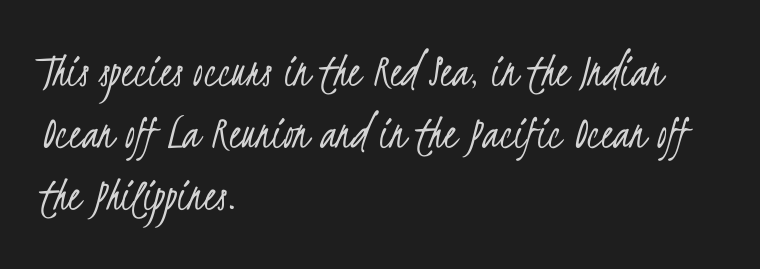
The typesetting does not lean heavy: it is not bold. In CSS terms this would be text-align: left. The characters display no serif detailing; their extremities are plain. The rendering uses a moderate line-height, typical for paragraphs. The letters sit at their default tracking, neither squeezed nor spread.
